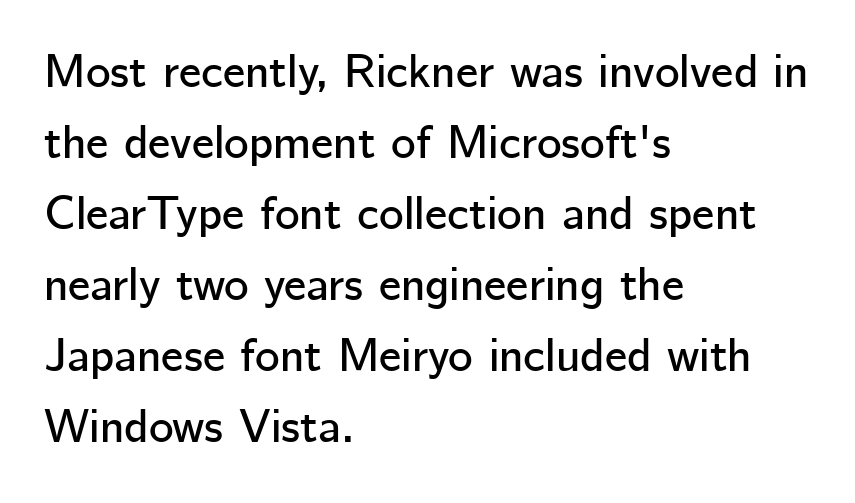
Quick note: not italic, upright. Proportional: the letters do not fall into vertical columns. Caption: standard tracking, unaltered. Rule under the text: the space is simply empty. You can tell from the bare stems that sans-serif type was used. Baseline-to-baseline distance is the conventional proportion of letter height.
